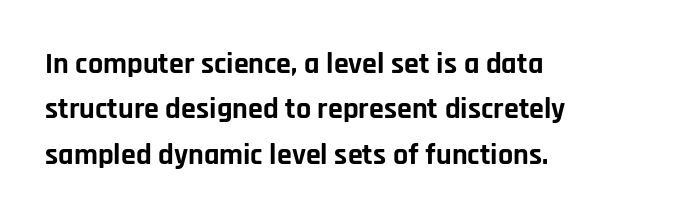
{"serif": "no", "italic": "no", "bold": "yes", "weight": "bold", "width": "normal", "stroke_contrast": "low", "x_height": "large", "monospaced": "no", "underline": "no", "align": "left", "line_spacing": "normal", "line_spacing_ratio": 1.51, "letter_spacing": "normal", "letter_spacing_em": 0.0, "glyph_px": 30}
